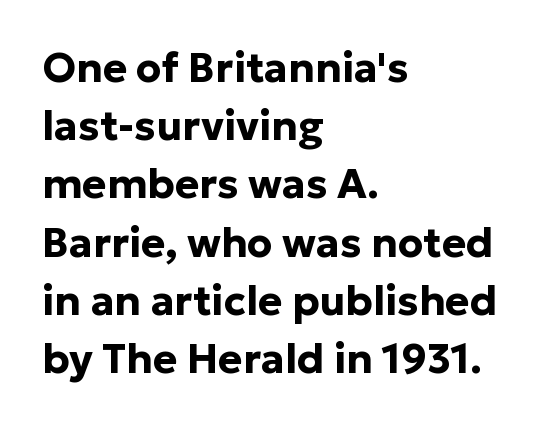
{"serif": "no", "italic": "no", "bold": "yes", "weight": "bold", "width": "normal", "stroke_contrast": "low", "x_height": "medium", "monospaced": "no", "underline": "no", "align": "left", "line_spacing": "normal", "line_spacing_ratio": 1.42, "letter_spacing": "normal", "letter_spacing_em": 0.0, "glyph_px": 41}
